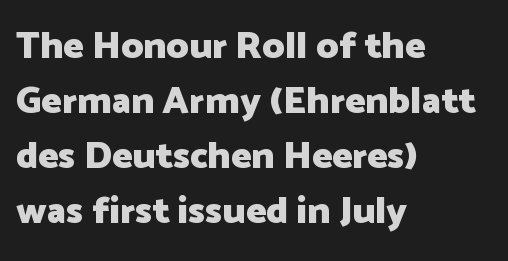
The image shows 38 px heavy sans-serif type, upright; set left-aligned, normal line spacing (1.45x), normal letter spacing, not underlined; low stroke contrast and a medium x-height.
